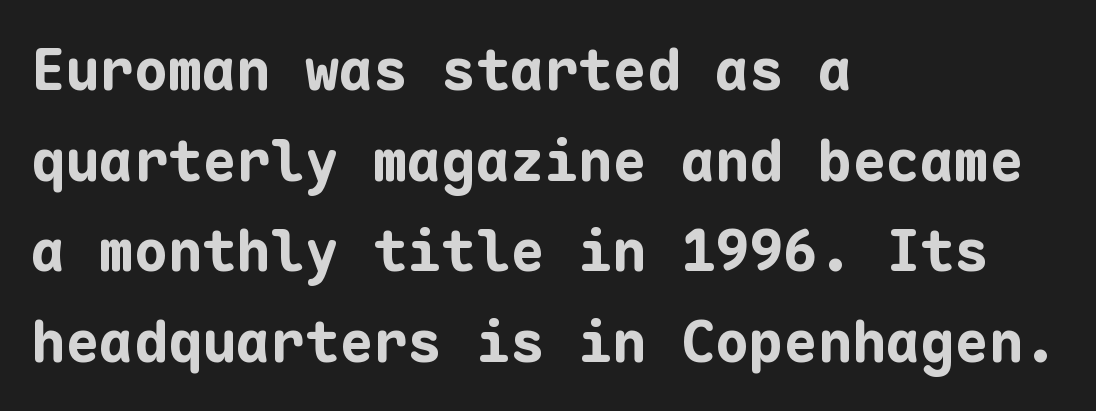
Q: Is the text bold? A: Yes.
Q: Is the text italic (slanted)? A: No, it is upright.
Q: Is the typeface a serif or a sans-serif typeface? A: Sans-serif.
Q: Is the text underlined? A: No.
Q: How is the paragraph aligned? A: Left-aligned.
Q: Is the spacing between letters normal or unusually wide? A: Normal.
Q: Is the spacing between lines tight, normal or loose? A: Normal.
Q: Width (condensed, normal, or wide)? A: Normal.
Q: Stroke contrast? A: Low.
Q: x-height? A: Medium.
Q: Monospaced? A: Yes.
